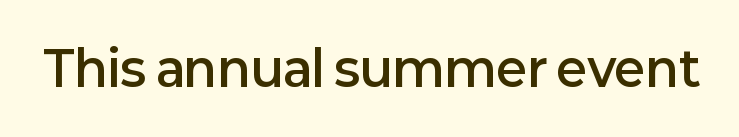
The letters advance in unequal steps, a hallmark of proportional type. Unlike a traditional serif, this face leaves its strokes unadorned. The letterforms sit shoulder to shoulder at normal distance. This is moderately heavy type, rendered in semibold. Plain, unruled lines of type.
